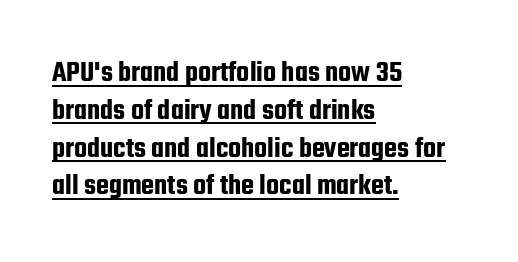
The image shows 30 px condensed sans-serif type, upright; set left-aligned, normal line spacing (1.26x), normal letter spacing, underlined; low stroke contrast and a medium x-height.
